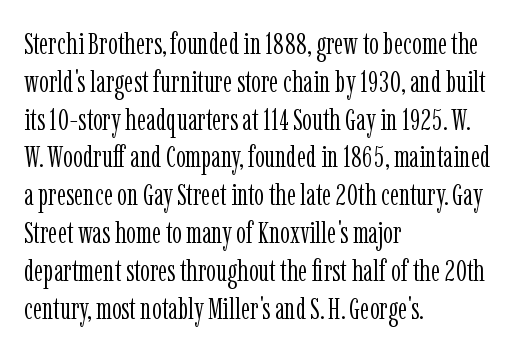
Q: Is the text bold? A: No.
Q: Is the text italic (slanted)? A: No, it is upright.
Q: Is the typeface a serif or a sans-serif typeface? A: Serif.
Q: Is the text underlined? A: No.
Q: How is the paragraph aligned? A: Left-aligned.
Q: Is the spacing between letters normal or unusually wide? A: Normal.
Q: Width (condensed, normal, or wide)? A: Condensed.
Q: Stroke contrast? A: Low.
Q: x-height? A: Medium.
Q: Monospaced? A: No.
